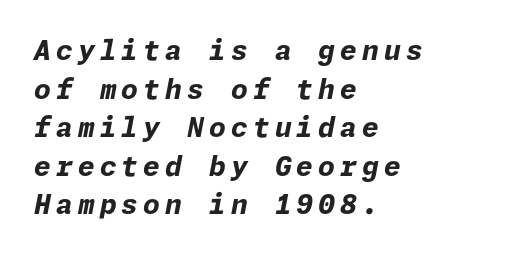
Slant detected: the letters are inclined. The lines are quadded left. Vertically, the passage feels balanced, rows spaced as you'd expect. Typographic density is high because the face is bold.
